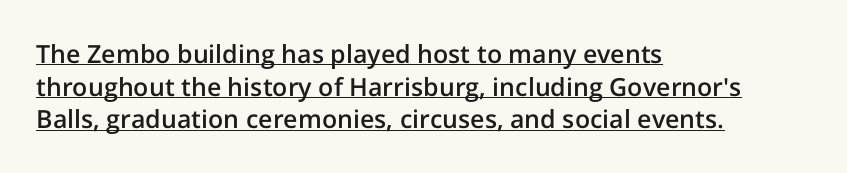
{"italic": "no", "bold": "semi", "underline": "yes", "align": "left", "line_spacing": "normal", "line_spacing_ratio": 1.31, "letter_spacing": "normal", "letter_spacing_em": 0.0, "glyph_px": 25}
